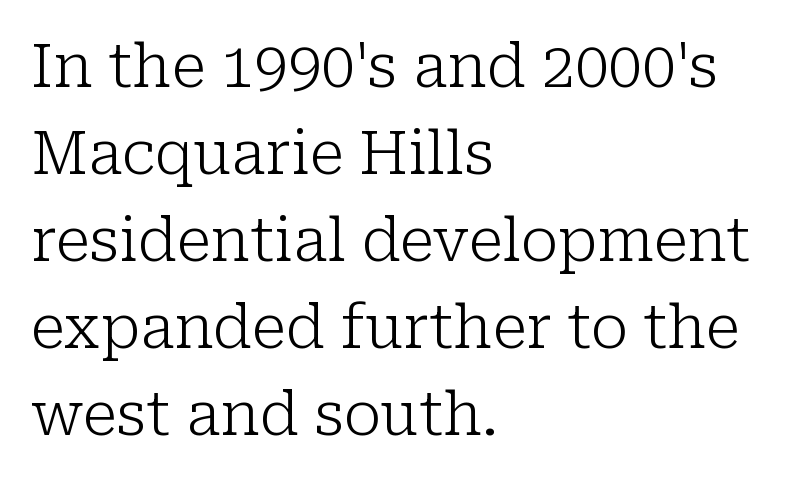
The image shows 60 px light serif type, upright; set left-aligned, normal line spacing (1.45x), normal letter spacing, not underlined; low stroke contrast and a medium x-height.
